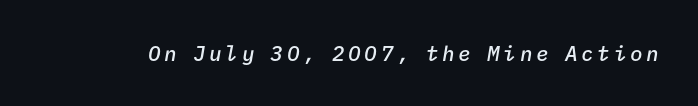
Notice how the stems are inclined rather than vertical — that's the hallmark of italics. Weight check: semibold — heavier than regular, not quite bold. Type without underlining.
